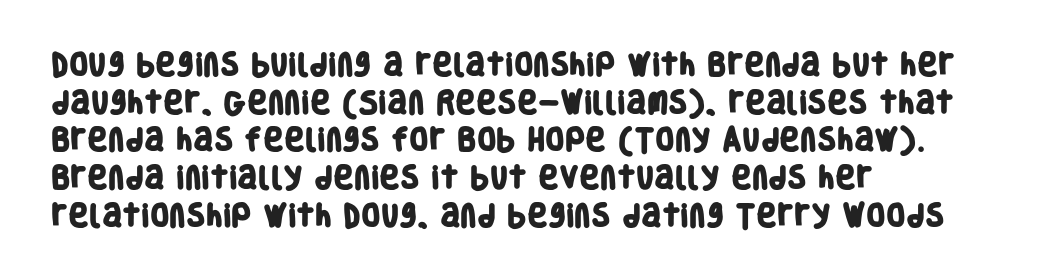
Compared with typical body copy, the letter spacing here is the same. Every row of glyphs begins at an identical x-position on the left. The block of text has a typical density, with ordinary space between rows. The sample has been set heavy, in full bold. Unmarked baselines from the first word to the last.
